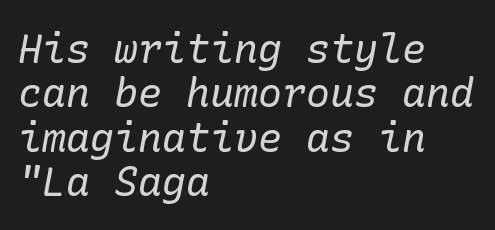
{"italic": "yes", "lean": "right", "slant_degrees": 10, "bold": "no", "weight": "regular", "width": "normal", "stroke_contrast": "low", "x_height": "medium", "underline": "no", "align": "left", "line_spacing": "tight", "line_spacing_ratio": 1.11, "letter_spacing": "normal", "letter_spacing_em": 0.0, "glyph_px": 40}
